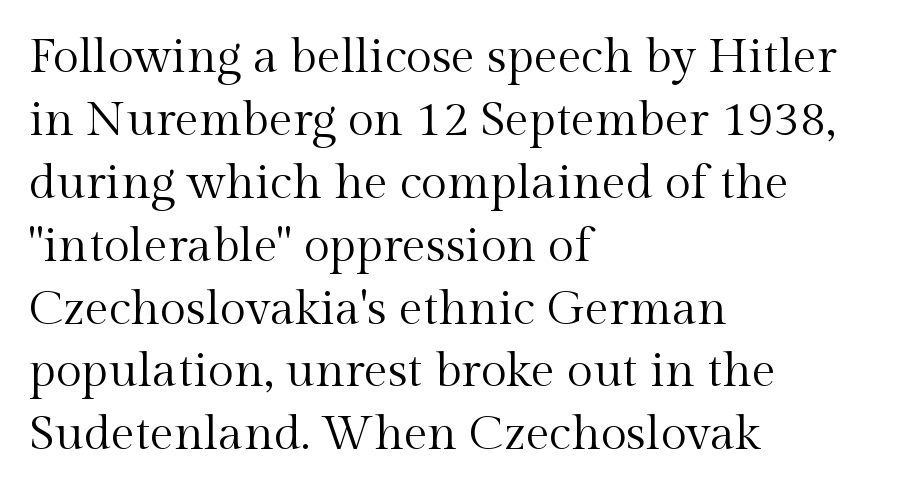
The image shows 48 px regular-weight serif type, upright; set left-aligned, normal line spacing (1.31x), normal letter spacing, not underlined; a medium x-height.
